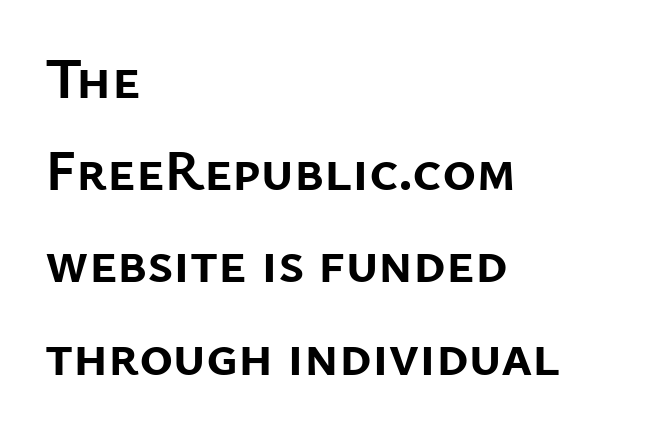
The image shows 58 px semibold sans-serif type, upright; set left-aligned, normal line spacing (1.59x), normal letter spacing, not underlined; low stroke contrast and a medium x-height.
